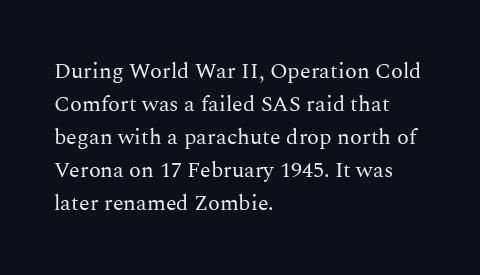
In terms of leading, this rendering sits right in the middle. Quick note: not italic, upright. Stems here are at most as thick as an everyday book face. Letter spacing: default.
